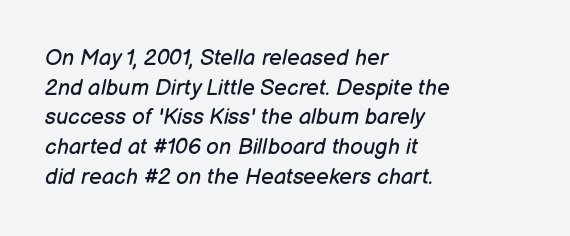
{"italic": "yes", "lean": "right", "slant_degrees": 12, "bold": "no", "underline": "no", "align": "left", "line_spacing": "normal", "line_spacing_ratio": 1.35, "letter_spacing": "normal", "letter_spacing_em": 0.0, "glyph_px": 22}
